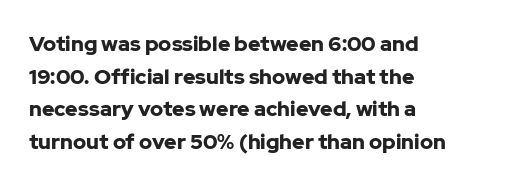
The image shows 21 px bold type, upright; set left-aligned, normal line spacing (1.55x), normal letter spacing, not underlined.
